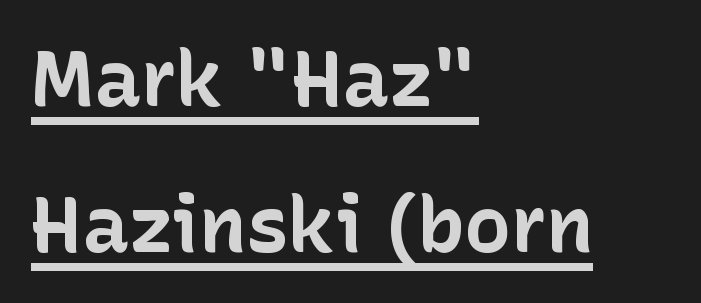
Grotesque or geometric, the face here clearly has no serifs. The rendering uses the underline text-decoration. Here the designer chose a conventional face with non-uniform glyph widths. Its strokes are broad and dark, the hallmark of bold type. Tracking here is standard; glyphs follow each other at the usual distance.
